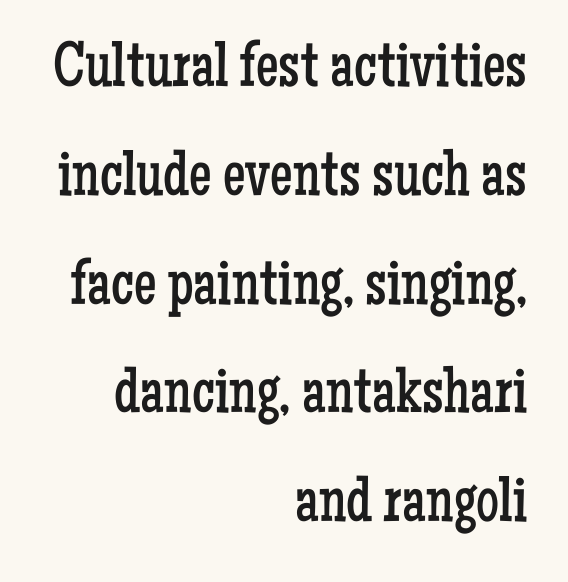
Q: Is the text bold? A: No.
Q: Is the text italic (slanted)? A: No, it is upright.
Q: Is the typeface a serif or a sans-serif typeface? A: Serif.
Q: Is the text underlined? A: No.
Q: How is the paragraph aligned? A: Right-aligned.
Q: Is the spacing between letters normal or unusually wide? A: Normal.
Q: Is the spacing between lines tight, normal or loose? A: Normal.
Q: Width (condensed, normal, or wide)? A: Condensed.
Q: Stroke contrast? A: Low.
Q: x-height? A: Medium.
Q: Monospaced? A: No.
